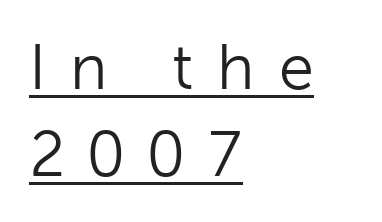
Q: Is the text bold? A: No.
Q: Is the text italic (slanted)? A: No, it is upright.
Q: Is the typeface a serif or a sans-serif typeface? A: Sans-serif.
Q: Is the text underlined? A: Yes.
Q: How is the paragraph aligned? A: Left-aligned.
Q: Is the spacing between letters normal or unusually wide? A: Unusually wide.
Q: Is the spacing between lines tight, normal or loose? A: Normal.
Q: Width (condensed, normal, or wide)? A: Normal.
Q: Stroke contrast? A: Low.
Q: x-height? A: Medium.
Q: Monospaced? A: No.
